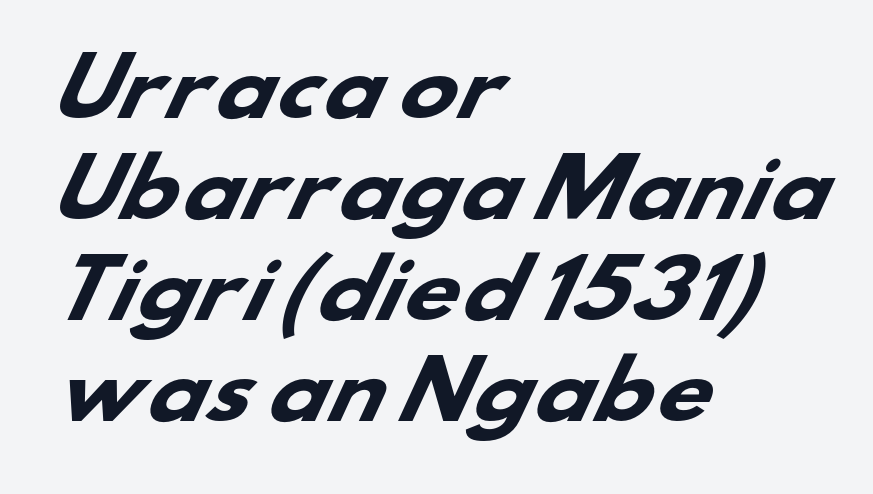
Spacing verdict: proportional, widths tailored to each character. The gap between lines stays unmarked. As a designer I'd log this as weight 700, bold. These lines stack with their left ends in a neat column. This rendering employs a face without finishing strokes, i.e., a sans-serif. Is the letter spacing exaggerated? No — it looks like the ordinary default.
